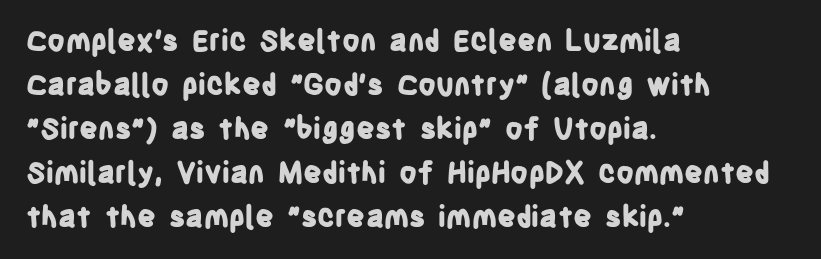
The image shows 29 px bold, condensed sans-serif type, upright; set left-aligned, normal line spacing (1.52x), normal letter spacing, not underlined; low stroke contrast and a large x-height.
